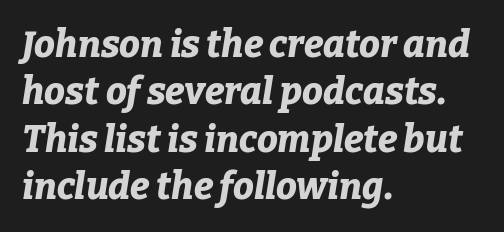
{"italic": "yes", "lean": "right", "slant_degrees": 9, "bold": "yes", "weight": "bold", "width": "normal", "stroke_contrast": "low", "x_height": "medium", "monospaced": "no", "underline": "no", "align": "left", "line_spacing": "normal", "line_spacing_ratio": 1.28, "letter_spacing": "normal", "letter_spacing_em": 0.0, "glyph_px": 37}
